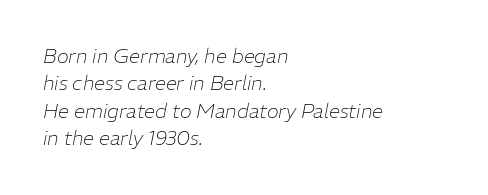
{"italic": "yes", "lean": "right", "slant_degrees": 11, "bold": "no", "underline": "no", "align": "left", "line_spacing": "normal", "line_spacing_ratio": 1.37, "letter_spacing": "normal", "letter_spacing_em": 0.0, "glyph_px": 20}
